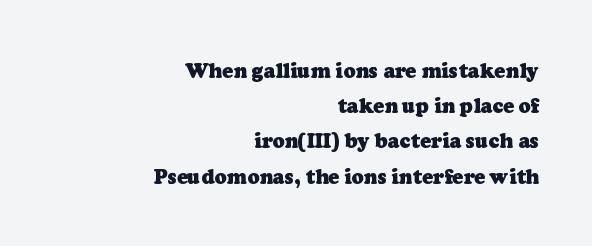
The image shows 20 px bold type; set right-aligned, line spacing 1.76x, normal letter spacing, not underlined.
